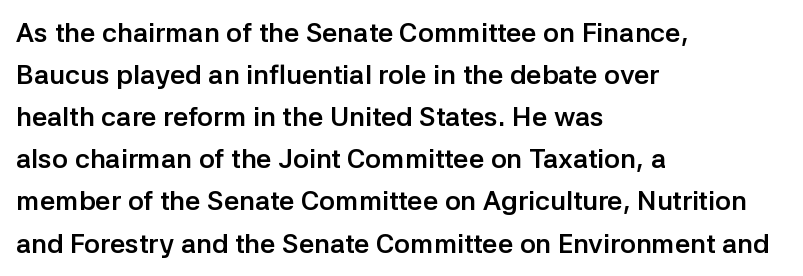
Q: Is the text bold? A: Yes.
Q: Is the text italic (slanted)? A: No, it is upright.
Q: Is the text underlined? A: No.
Q: How is the paragraph aligned? A: Left-aligned.
Q: Is the spacing between letters normal or unusually wide? A: Normal.
Q: Is the spacing between lines tight, normal or loose? A: Normal.
